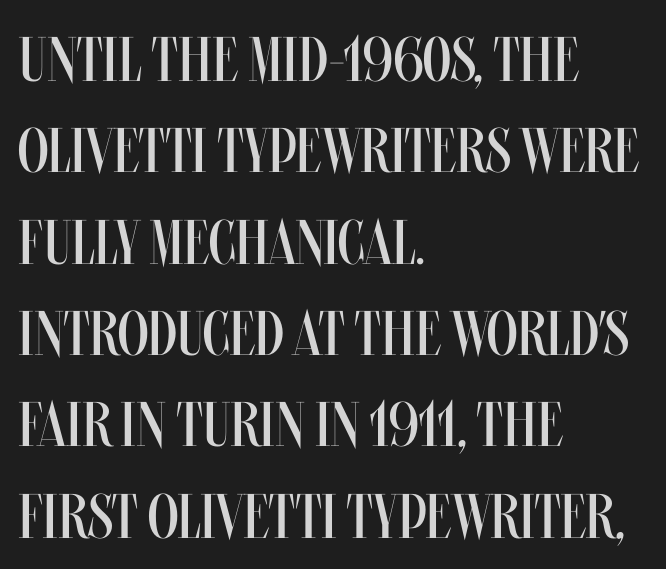
Q: Is the text bold? A: No.
Q: Is the text italic (slanted)? A: No, it is upright.
Q: Is the text underlined? A: No.
Q: How is the paragraph aligned? A: Left-aligned.
Q: Is the spacing between letters normal or unusually wide? A: Normal.
Q: Is the spacing between lines tight, normal or loose? A: Normal.
Q: Width (condensed, normal, or wide)? A: Condensed.
Q: Stroke contrast? A: Medium.
Q: x-height? A: Large.
Q: Monospaced? A: No.
